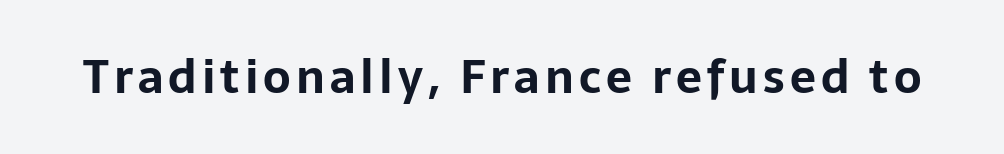
Every stem runs plumb, perpendicular to the baseline. Its strokes are broad and dark, the hallmark of bold type. What kind of face is this? One without serifs — a sans. Type without underlining.
